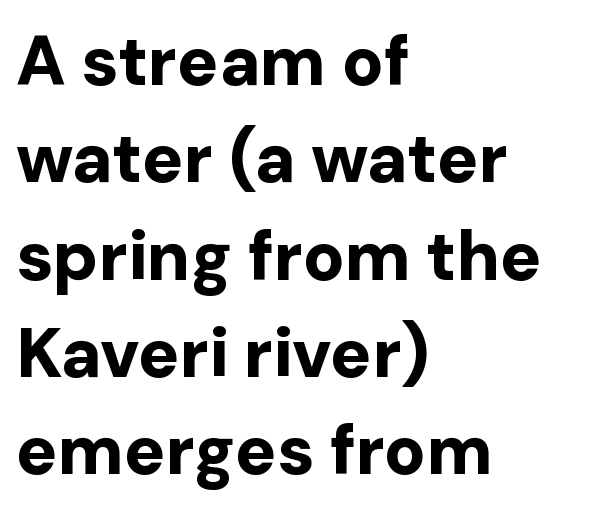
{"serif": "no", "italic": "no", "bold": "yes", "weight": "bold", "width": "normal", "stroke_contrast": "low", "x_height": "medium", "monospaced": "no", "underline": "no", "align": "left", "line_spacing": "normal", "line_spacing_ratio": 1.41, "letter_spacing": "normal", "letter_spacing_em": 0.0, "glyph_px": 69}
